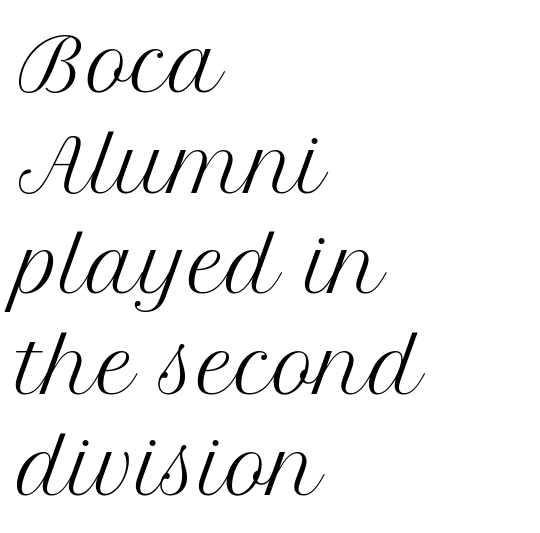
Q: Is the text bold? A: No.
Q: Is the text italic (slanted)? A: Yes.
Q: Is the text underlined? A: No.
Q: How is the paragraph aligned? A: Left-aligned.
Q: Is the spacing between letters normal or unusually wide? A: Normal.
Q: Is the spacing between lines tight, normal or loose? A: Normal.
Q: Width (condensed, normal, or wide)? A: Normal.
Q: Stroke contrast? A: Medium.
Q: x-height? A: Medium.
Q: Monospaced? A: No.
